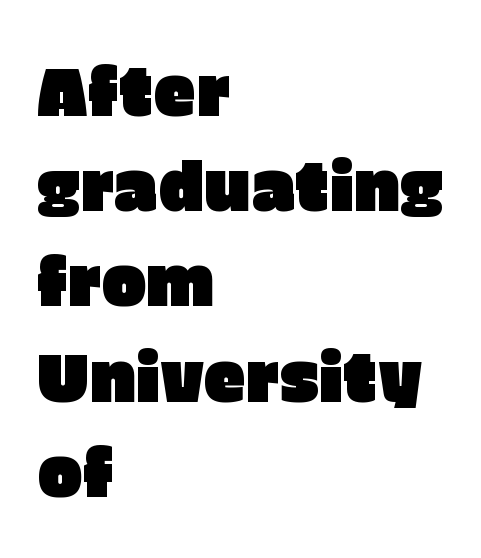
{"serif": "no", "italic": "no", "width": "normal", "stroke_contrast": "low", "x_height": "large", "monospaced": "no", "underline": "no", "align": "left", "line_spacing": "normal", "line_spacing_ratio": 1.4, "letter_spacing": "normal", "letter_spacing_em": 0.0, "glyph_px": 68}
